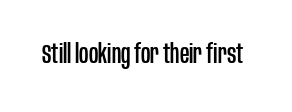
Q: Is the text italic (slanted)? A: No, it is upright.
Q: Is the text underlined? A: No.
Q: Is the spacing between letters normal or unusually wide? A: Normal.
